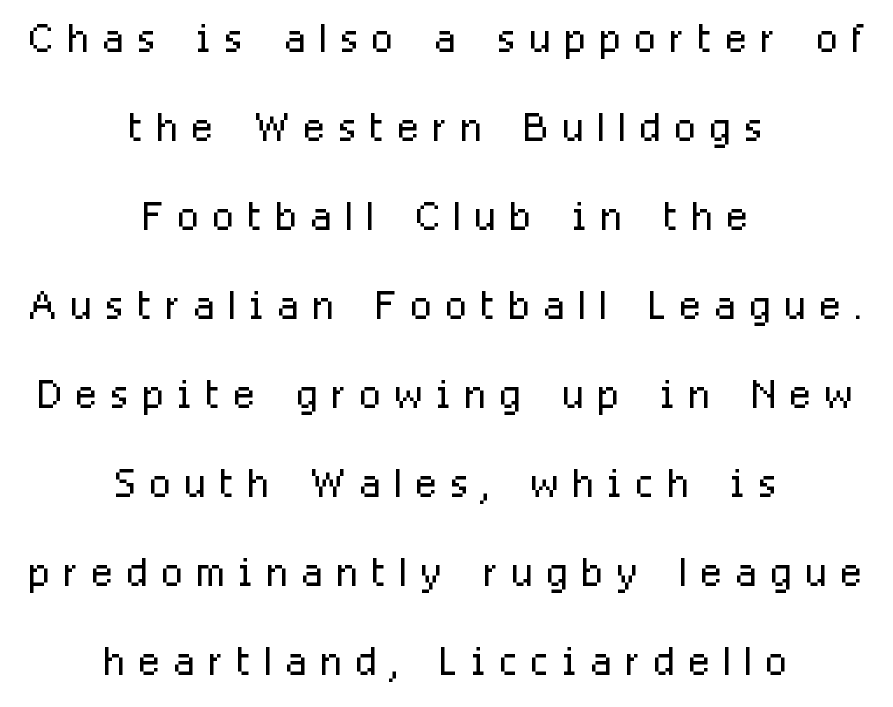
The image shows 56 px light, condensed sans-serif type, upright; set centered, normal line spacing (1.59x), unusually wide letter spacing (+0.25 em), not underlined; low stroke contrast and a medium x-height.
